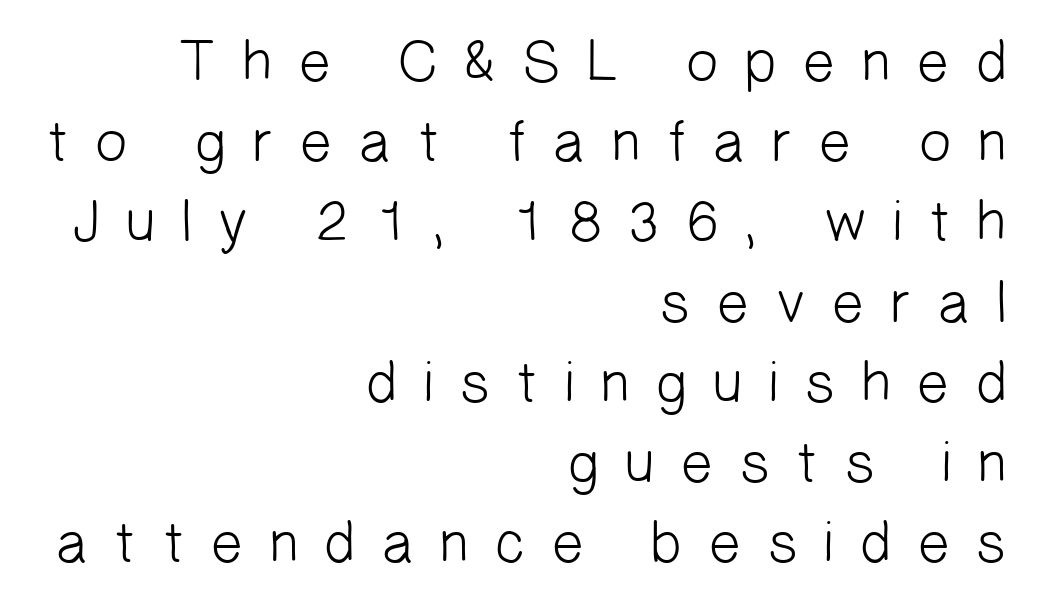
{"serif": "no", "bold": "no", "weight": "light", "width": "normal", "stroke_contrast": "low", "x_height": "medium", "monospaced": "no", "underline": "no", "align": "right", "line_spacing": "normal", "line_spacing_ratio": 1.36, "letter_spacing": "wide", "letter_spacing_em": 0.39, "glyph_px": 59}
